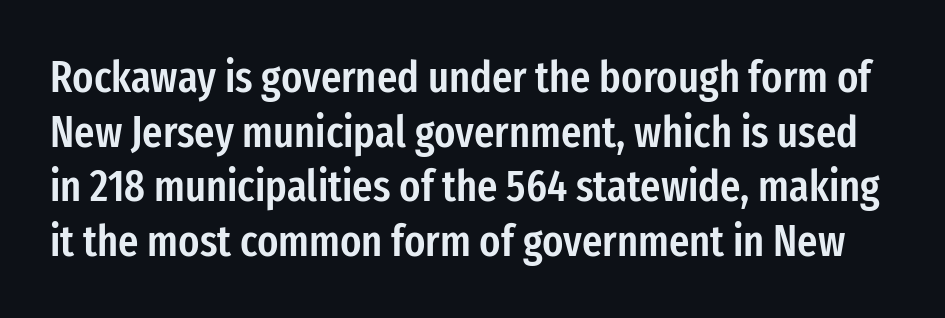
These lines are rendered in a variable-pitch font. Quick note: underline off. The rendering keeps characters at their native spacing. The rendering shows plain stroke endings on the letterforms — a sans-serif design. Designer's note — italics off, roman on. How heavy is the stroke? Medium-heavy — a semibold, shy of bold.
